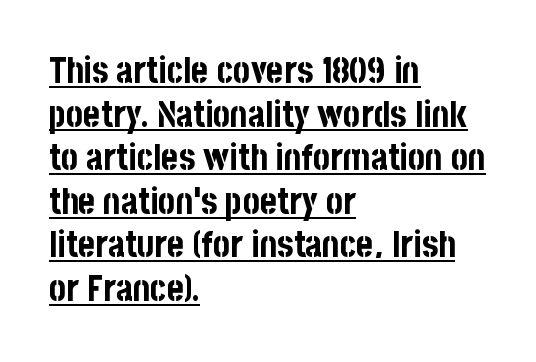
{"serif": "no", "italic": "no", "bold": "yes", "weight": "bold", "width": "condensed", "stroke_contrast": "low", "x_height": "large", "monospaced": "no", "underline": "yes", "align": "left", "line_spacing_ratio": 1.21, "letter_spacing": "normal", "letter_spacing_em": 0.0, "glyph_px": 36}
